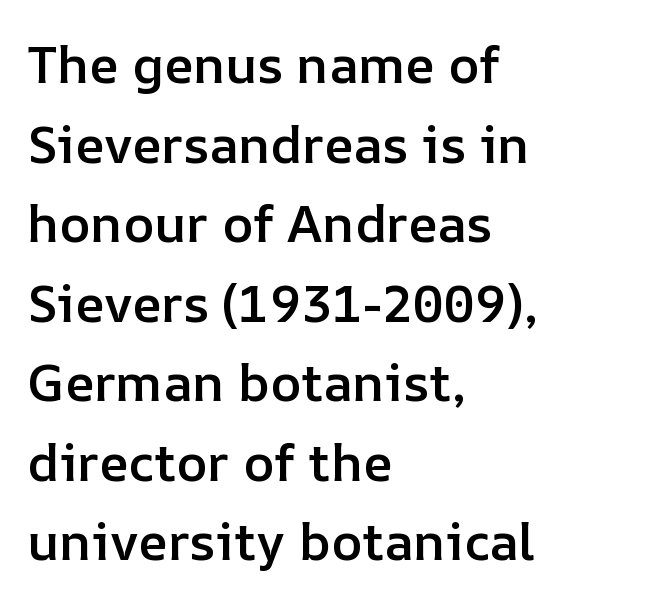
The image shows 52 px semibold type, upright; set left-aligned, normal line spacing (1.53x), normal letter spacing, not underlined; low stroke contrast and a medium x-height.
